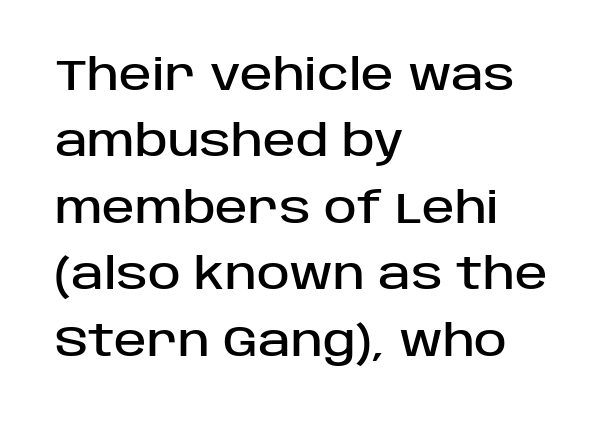
This sample has the flowing, uneven cadence of proportional lettering. The area under the type is left untouched. Caption: multi-line text, flush left, ragged right. The rendering shows plain stroke endings on the letterforms — a sans-serif design. The lettering stays uniformly vertical, giving the passage a roman look.
